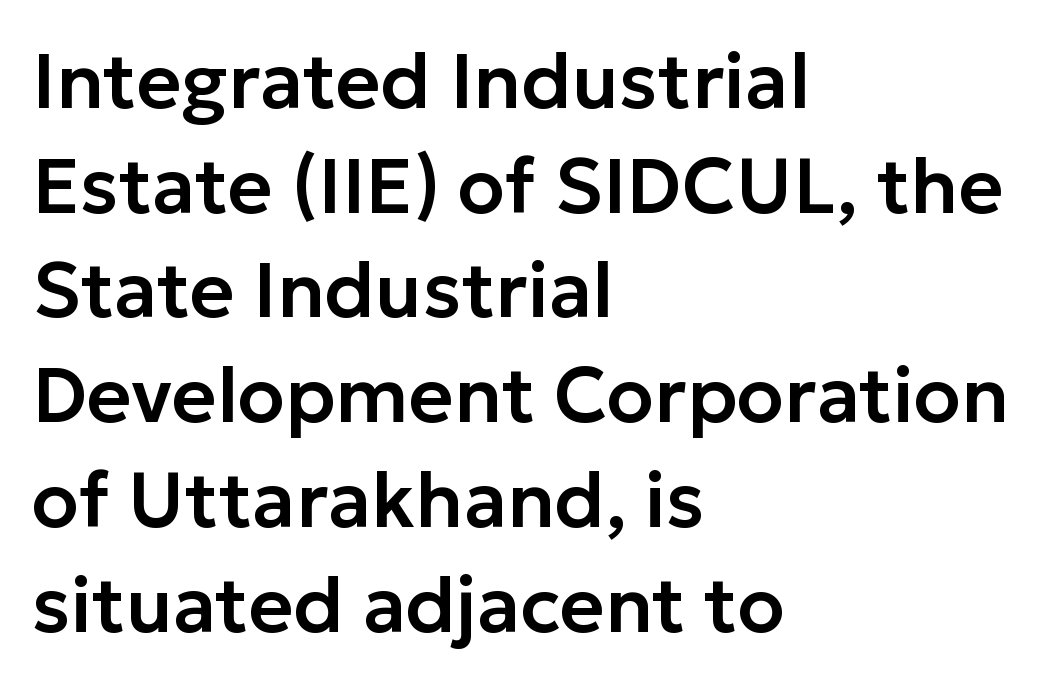
{"serif": "no", "italic": "no", "width": "normal", "stroke_contrast": "low", "x_height": "medium", "monospaced": "no", "underline": "no", "align": "left", "line_spacing": "normal", "line_spacing_ratio": 1.36, "letter_spacing": "normal", "letter_spacing_em": 0.0, "glyph_px": 77}
